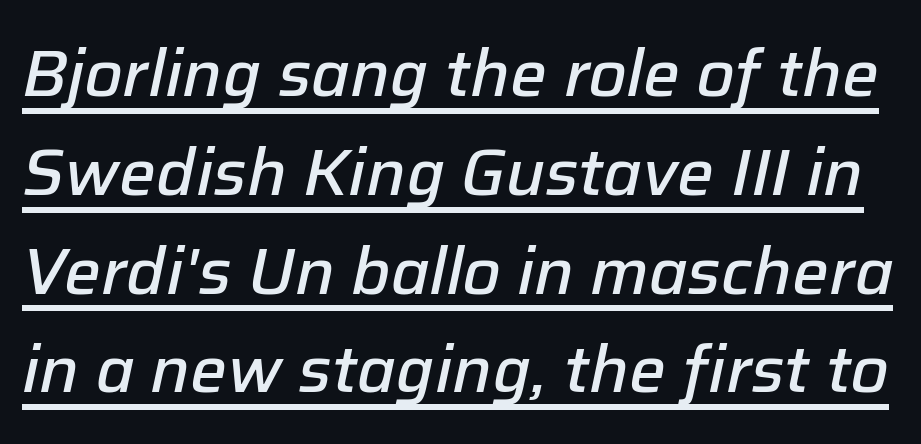
{"italic": "yes", "lean": "right", "slant_degrees": 12, "bold": "semi", "weight": "semibold", "width": "normal", "stroke_contrast": "low", "x_height": "medium", "monospaced": "no", "underline": "yes", "line_spacing": "normal", "line_spacing_ratio": 1.52, "letter_spacing": "normal", "letter_spacing_em": 0.0, "glyph_px": 65}
